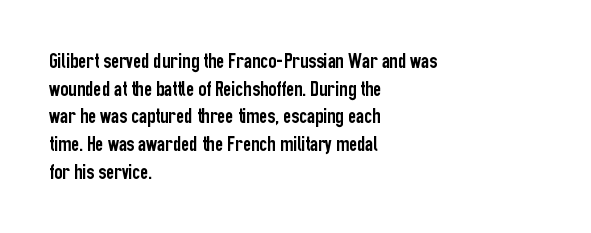
Regarding leading, the lines here are spaced in the standard way. The space beneath each line is pristine and unruled. Tracking value appears to be zero — textbook default spacing. The setting favours the left margin, as ordinary paragraphs usually do.
